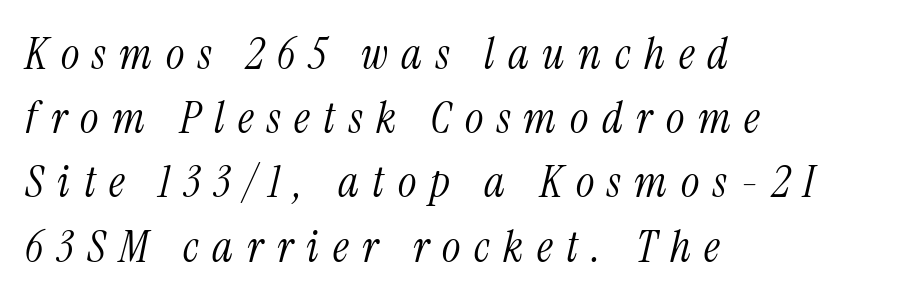
Q: Is the text bold? A: No.
Q: Is the text italic (slanted)? A: Yes, it leans right by about 13 degrees.
Q: Is the typeface a serif or a sans-serif typeface? A: Serif.
Q: Is the text underlined? A: No.
Q: How is the paragraph aligned? A: Left-aligned.
Q: Is the spacing between letters normal or unusually wide? A: Unusually wide.
Q: Is the spacing between lines tight, normal or loose? A: Normal.
Q: Width (condensed, normal, or wide)? A: Condensed.
Q: Stroke contrast? A: Medium.
Q: x-height? A: Medium.
Q: Monospaced? A: No.
